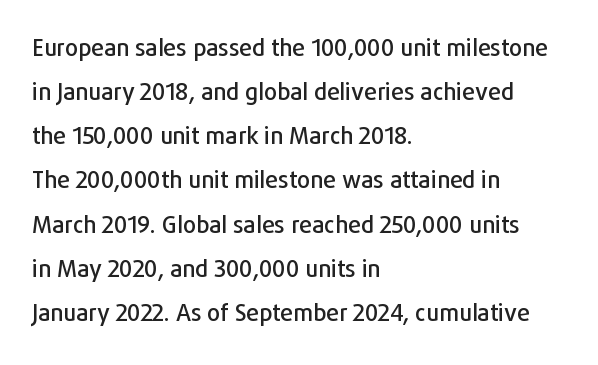
Q: Is the text italic (slanted)? A: No, it is upright.
Q: Is the text underlined? A: No.
Q: How is the paragraph aligned? A: Left-aligned.
Q: Is the spacing between letters normal or unusually wide? A: Normal.
Q: Is the spacing between lines tight, normal or loose? A: Loose.
